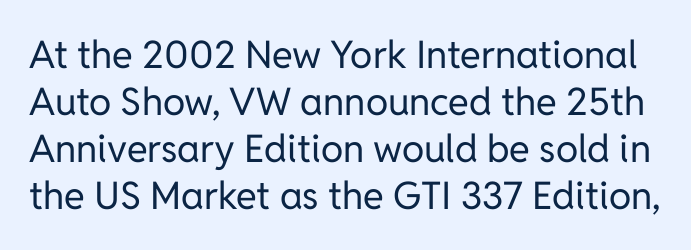
Anything drawn beneath the words? Only blank space. Do the letters lean? They stand straight. The rendering uses natural spacing where letterforms have individual widths. Observe the absence of serifs on each vertical stroke in this sample.
